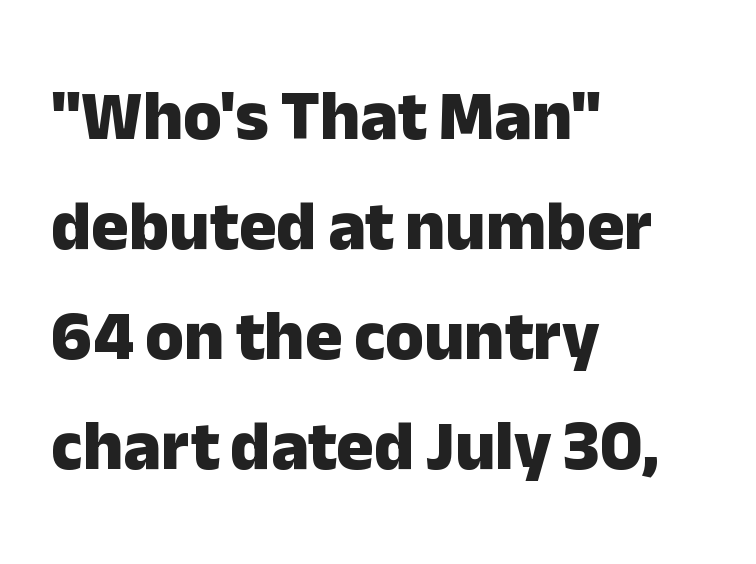
The space between consecutive lines is moderate. These lines carry a lot of weight — the face is fully bold. Each row of text sits above clean, open space. These lines are set flush left with a ragged right edge. Posture: vertical.
